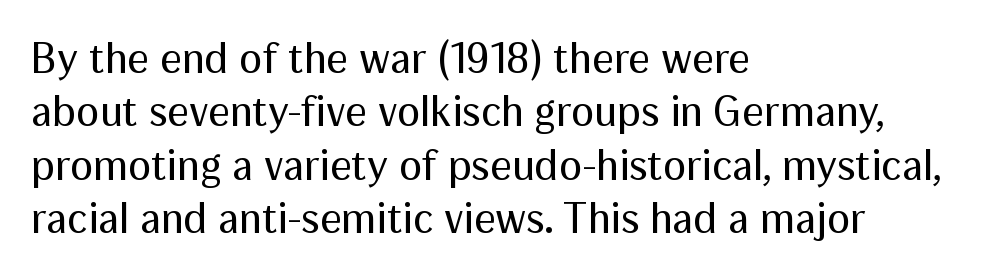
Q: Is the text bold? A: No.
Q: Is the text italic (slanted)? A: No, it is upright.
Q: Is the typeface a serif or a sans-serif typeface? A: Sans-serif.
Q: Is the text underlined? A: No.
Q: How is the paragraph aligned? A: Left-aligned.
Q: Is the spacing between letters normal or unusually wide? A: Normal.
Q: Width (condensed, normal, or wide)? A: Normal.
Q: Stroke contrast? A: Medium.
Q: x-height? A: Medium.
Q: Monospaced? A: No.
